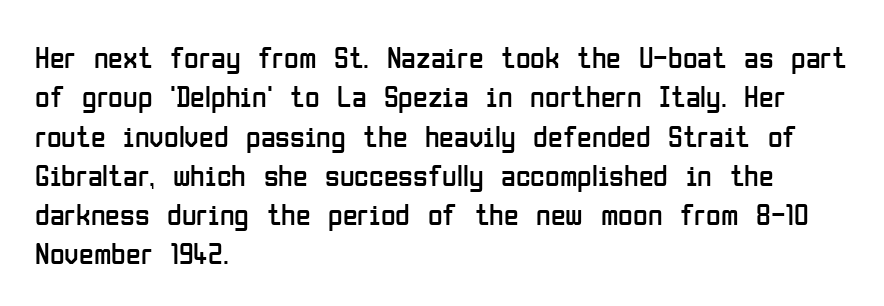
In terms of letterform style, serifs are entirely absent. Is the letter spacing exaggerated? No — it looks like the ordinary default. The lines are quadded left. Does the leading feel generous? No, just average. Descenders hang freely into open space. These lines were composed using upright roman letters.
